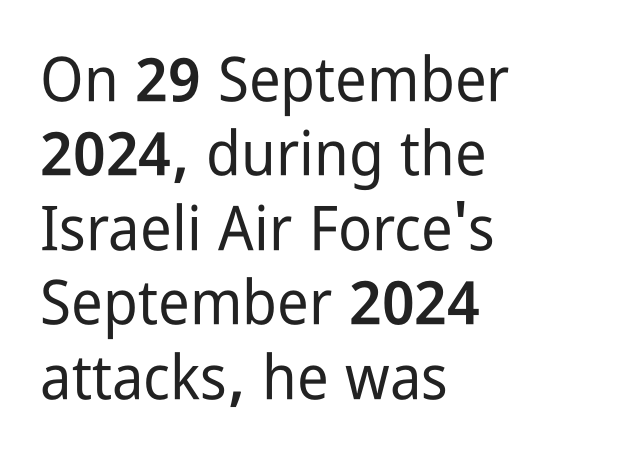
The image shows 62 px condensed sans-serif type, upright; set left-aligned, line spacing 1.2x, normal letter spacing, not underlined; low stroke contrast and a medium x-height.
